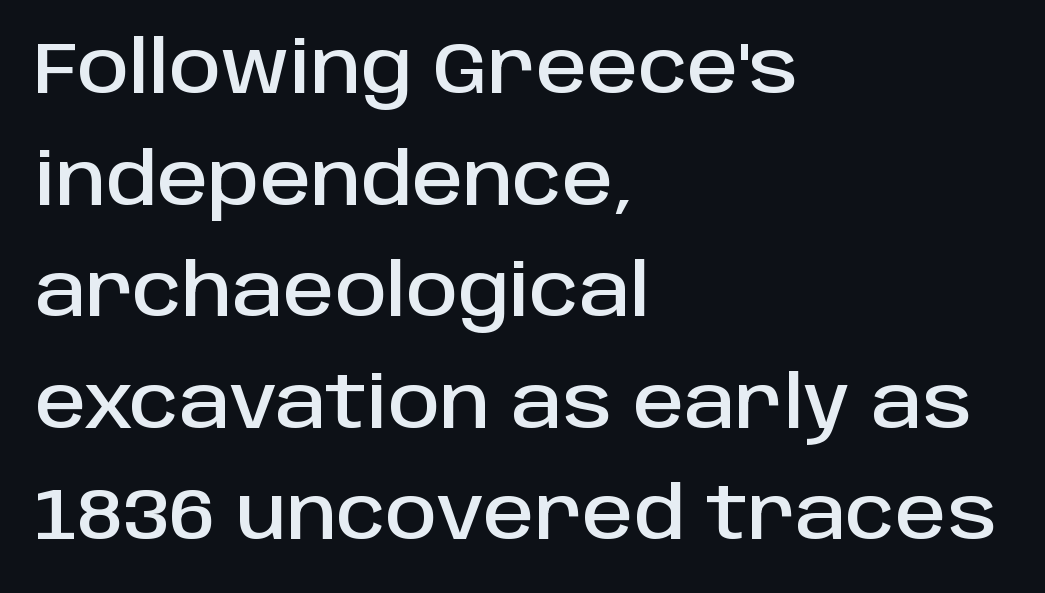
The image shows 72 px sans-serif type, upright; set left-aligned, normal line spacing (1.55x), normal letter spacing, not underlined; low stroke contrast and a large x-height.
